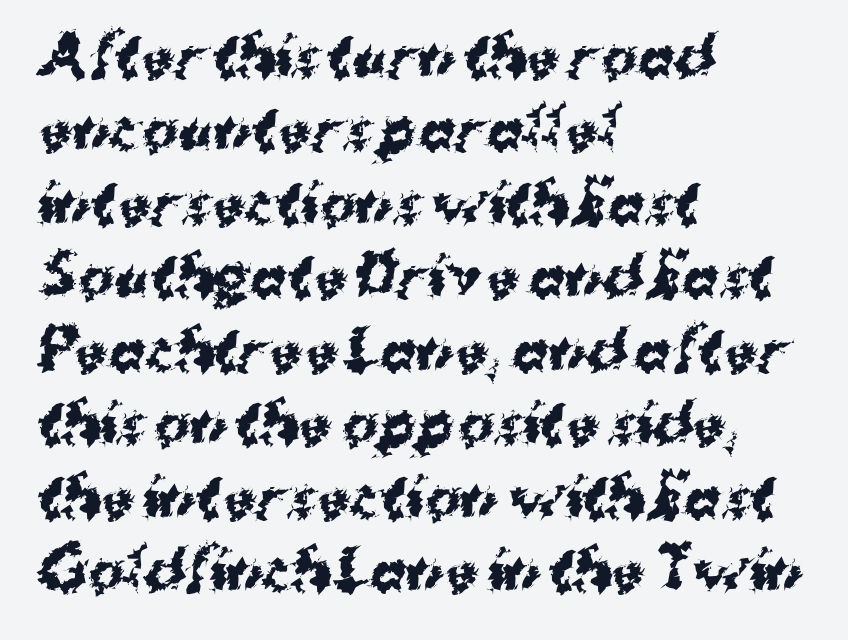
Q: Is the text bold? A: Yes.
Q: Is the typeface a serif or a sans-serif typeface? A: Sans-serif.
Q: Is the text underlined? A: No.
Q: How is the paragraph aligned? A: Left-aligned.
Q: Is the spacing between letters normal or unusually wide? A: Normal.
Q: Is the spacing between lines tight, normal or loose? A: Normal.
Q: Width (condensed, normal, or wide)? A: Normal.
Q: Stroke contrast? A: Medium.
Q: x-height? A: Medium.
Q: Monospaced? A: No.
